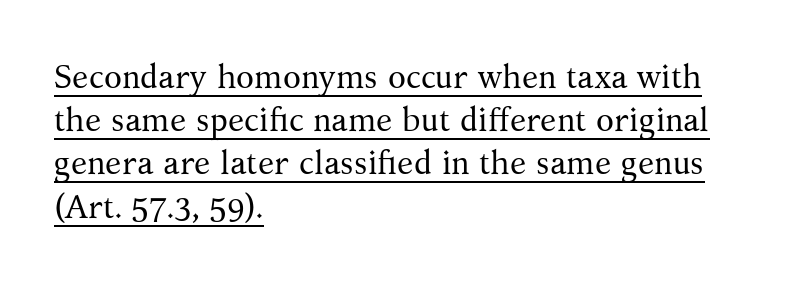
{"serif": "yes", "italic": "no", "bold": "no", "weight": "regular", "width": "normal", "stroke_contrast": "medium", "x_height": "medium", "monospaced": "no", "underline": "yes", "align": "left", "line_spacing": "normal", "line_spacing_ratio": 1.31, "letter_spacing": "normal", "letter_spacing_em": 0.0, "glyph_px": 33}
